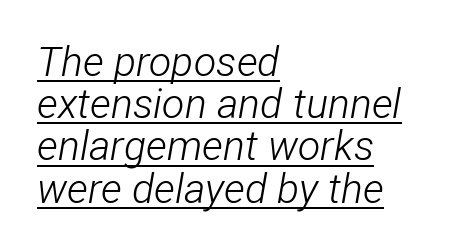
Q: Is the text bold? A: No.
Q: Is the text italic (slanted)? A: Yes, it leans right by about 12 degrees.
Q: Is the text underlined? A: Yes.
Q: How is the paragraph aligned? A: Left-aligned.
Q: Is the spacing between letters normal or unusually wide? A: Normal.
Q: Is the spacing between lines tight, normal or loose? A: Tight.
Q: Width (condensed, normal, or wide)? A: Condensed.
Q: Stroke contrast? A: Low.
Q: x-height? A: Medium.
Q: Monospaced? A: No.
